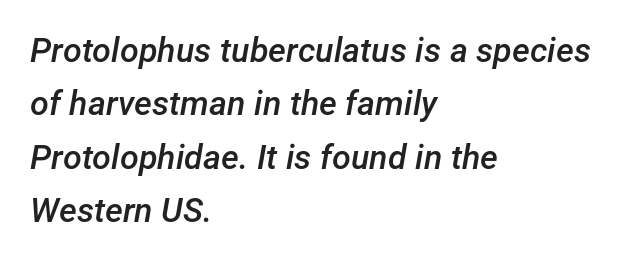
The image shows 34 px semibold type, italic (leaning right); set left-aligned, normal line spacing (1.57x), normal letter spacing, not underlined; low stroke contrast and a medium x-height.
